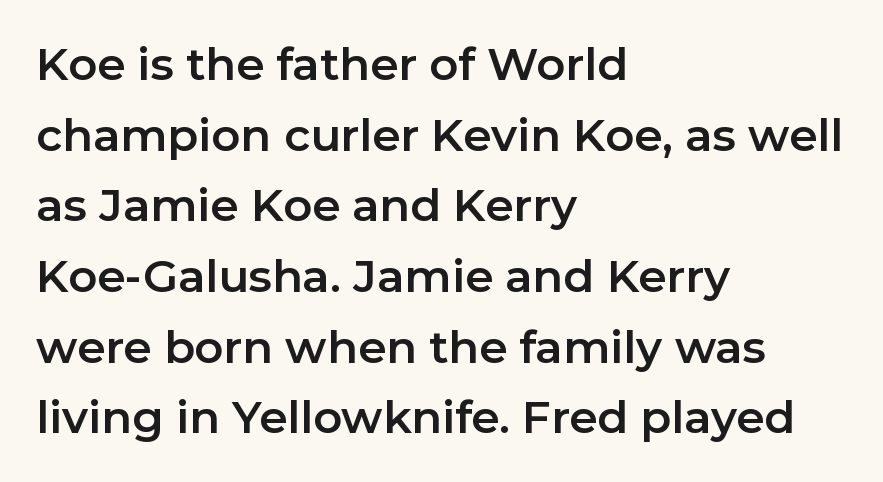
Q: Is the text italic (slanted)? A: No, it is upright.
Q: Is the typeface a serif or a sans-serif typeface? A: Sans-serif.
Q: Is the text underlined? A: No.
Q: How is the paragraph aligned? A: Left-aligned.
Q: Is the spacing between letters normal or unusually wide? A: Normal.
Q: Is the spacing between lines tight, normal or loose? A: Normal.
Q: Width (condensed, normal, or wide)? A: Normal.
Q: Stroke contrast? A: Low.
Q: x-height? A: Medium.
Q: Monospaced? A: No.
